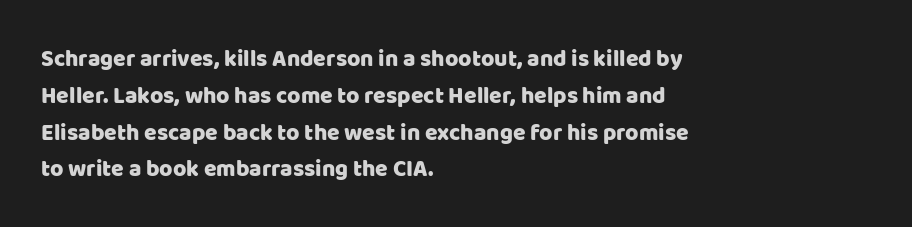
{"italic": "no", "underline": "no", "align": "left", "line_spacing": "normal", "line_spacing_ratio": 1.6, "letter_spacing": "normal", "letter_spacing_em": 0.0, "glyph_px": 23}
